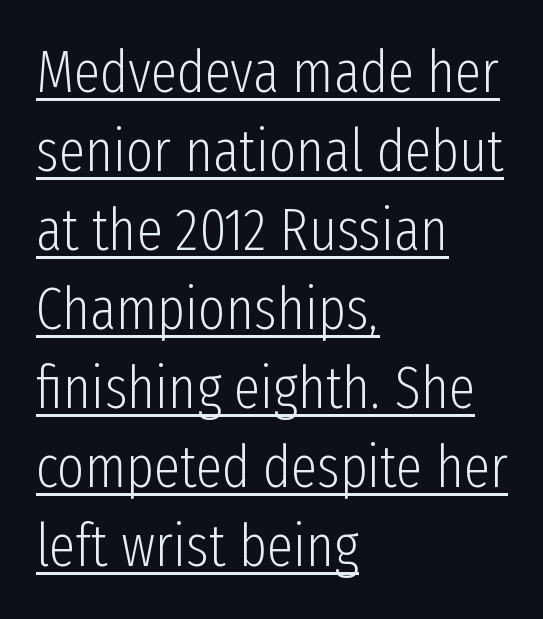
The image shows 59 px light, condensed sans-serif type, upright; set left-aligned, normal line spacing (1.34x), normal letter spacing, underlined; low stroke contrast and a medium x-height.
